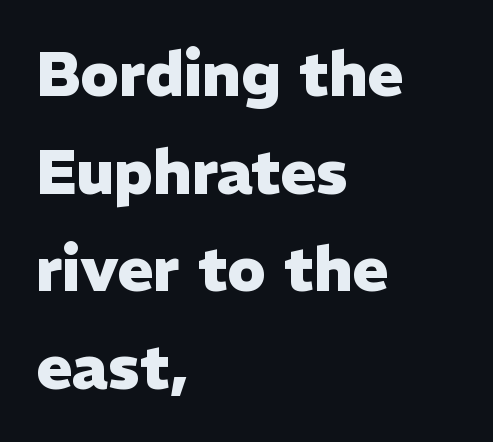
Look at the bottom of the vertical strokes: they stop flat, with no serifs. Posture: vertical. Typeset ragged right — the left edge is the straight one. Words appear dense and cohesive because spacing is normal. Stroke thickness is high; the sample reads as a true bold. Leading: standard.
